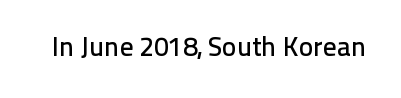
Q: Is the text italic (slanted)? A: No, it is upright.
Q: Is the text underlined? A: No.
Q: Is the spacing between letters normal or unusually wide? A: Normal.
